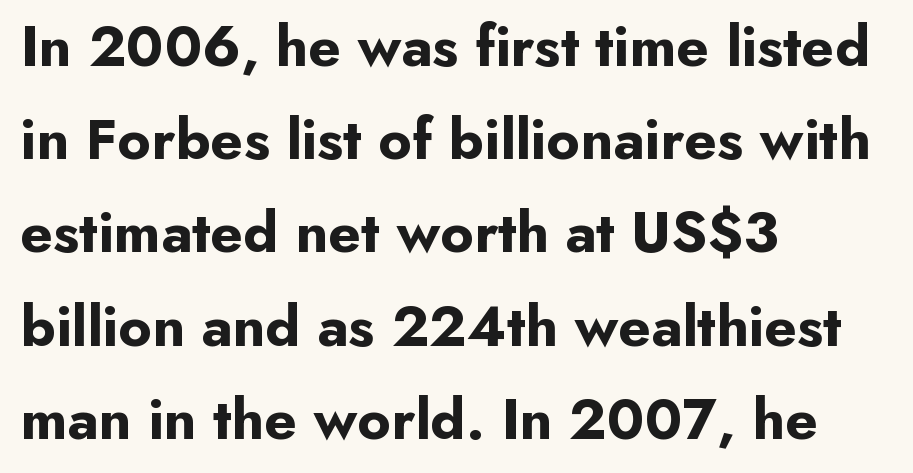
Leftover space on each line is placed entirely after the last word. Students, observe: this is what conventionally led text looks like. The typography opts for an upright posture over an oblique one. Serif or sans? Sans — the stroke terminals are bare.
